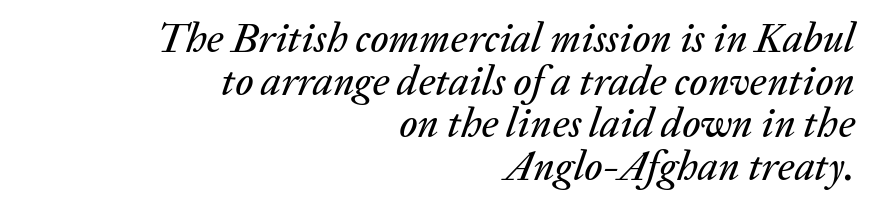
{"italic": "yes", "lean": "right", "slant_degrees": 20, "width": "normal", "stroke_contrast": "low", "x_height": "medium", "monospaced": "no", "underline": "no", "align": "right", "line_spacing": "tight", "line_spacing_ratio": 1.04, "letter_spacing": "normal", "letter_spacing_em": 0.0, "glyph_px": 41}
